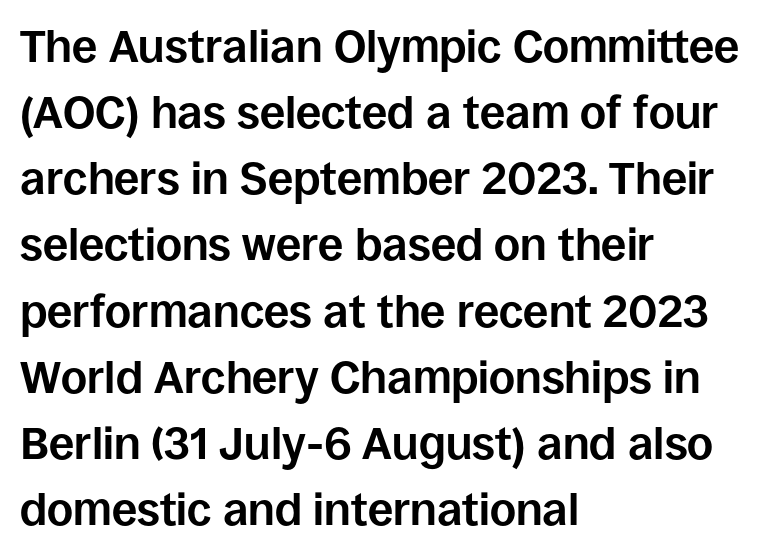
The image shows 45 px bold sans-serif type, upright; set left-aligned, normal line spacing (1.47x), normal letter spacing, not underlined; low stroke contrast and a large x-height.
